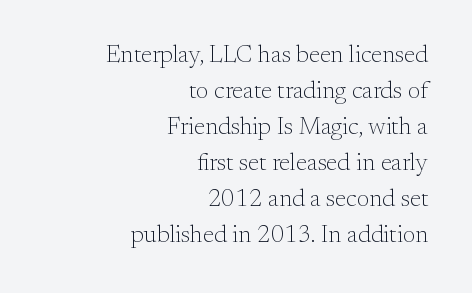
Has an underline been added? It has not. Ascenders rise straight up at ninety degrees. The paragraph shown leans on its right margin. Between one letter and the next there's only the usual sliver of space.
